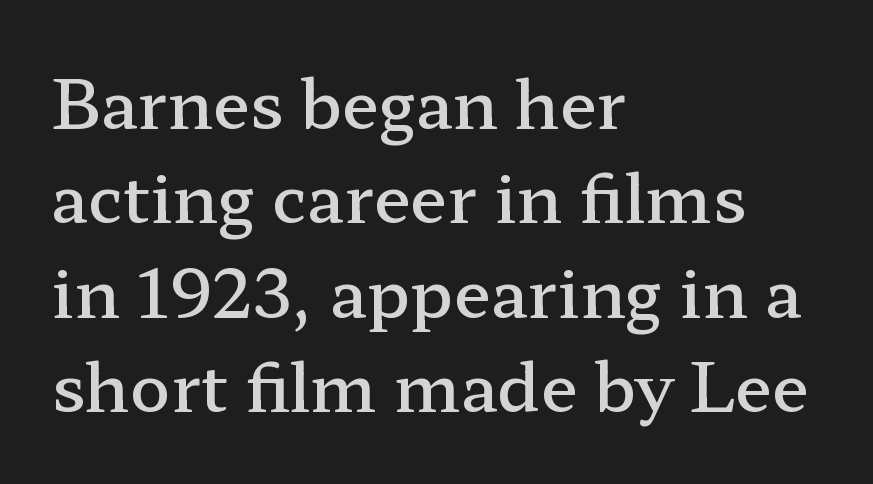
The image shows 67 px semibold, wide serif type, upright; set left-aligned, normal line spacing (1.41x), normal letter spacing, not underlined; low stroke contrast and a medium x-height.
